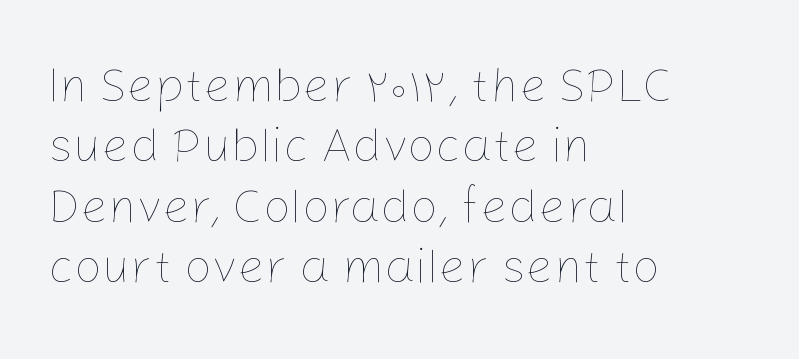
The image shows 49 px thin type, upright; set left-aligned, line spacing 1.23x, normal letter spacing, not underlined; low stroke contrast and a medium x-height.
